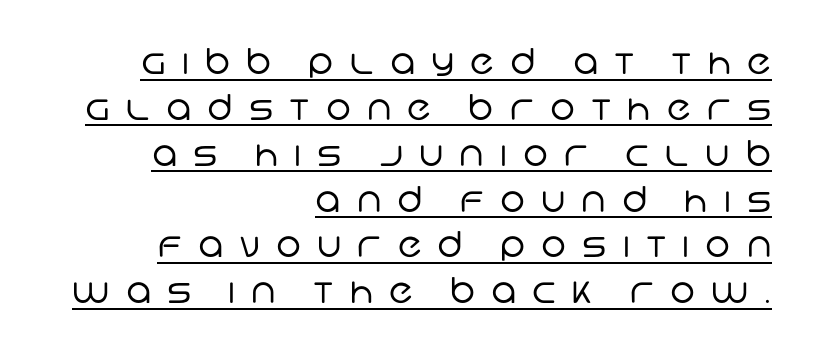
Honestly, the letter spacing is so wide it's the main thing you notice. Grotesque or geometric, the face here clearly has no serifs. The passage shown is underscored from start to finish. Looks like regular typesetting: each glyph gets only the width it needs. The vertical gap from one line to the next is medium. Vertical stems look standard width or narrower in stroke.
